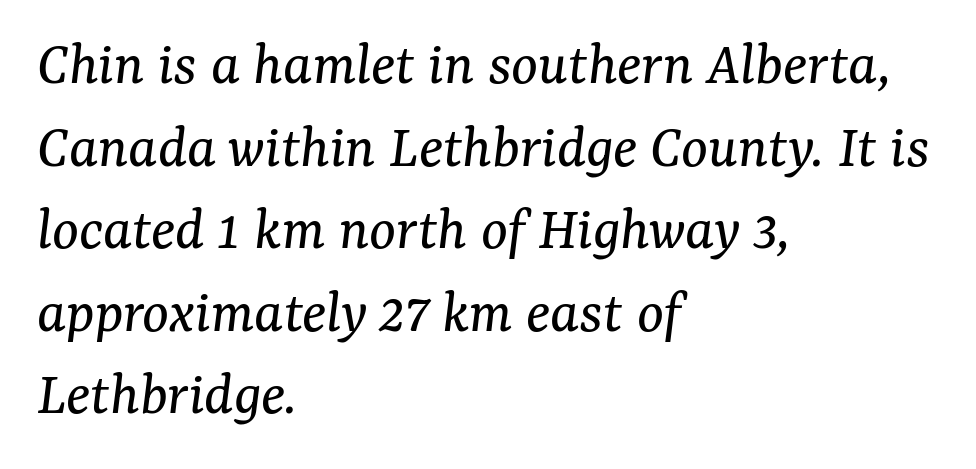
{"serif": "yes", "italic": "yes", "lean": "right", "slant_degrees": 7, "bold": "no", "weight": "regular", "width": "normal", "stroke_contrast": "medium", "x_height": "medium", "monospaced": "no", "underline": "no", "align": "left", "line_spacing": "normal", "line_spacing_ratio": 1.31, "letter_spacing": "normal", "letter_spacing_em": 0.0, "glyph_px": 63}
